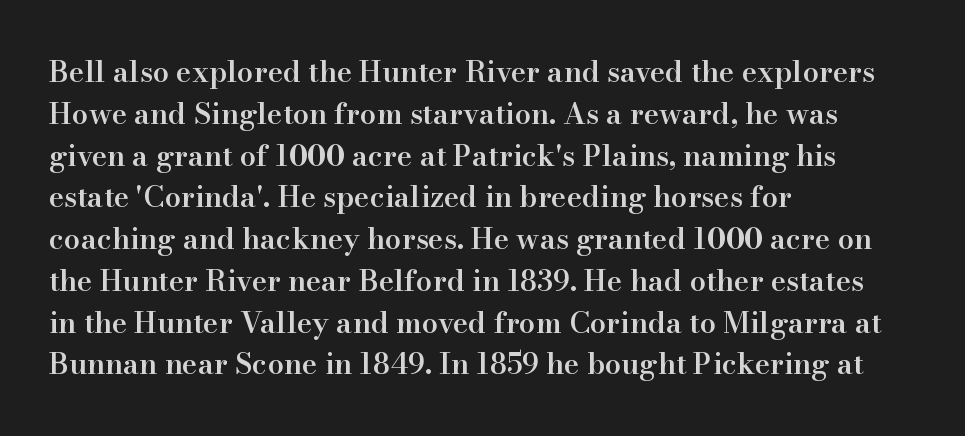
Q: Is the text bold? A: Semi-bold.
Q: Is the text italic (slanted)? A: No, it is upright.
Q: Is the typeface a serif or a sans-serif typeface? A: Serif.
Q: Is the text underlined? A: No.
Q: How is the paragraph aligned? A: Left-aligned.
Q: Is the spacing between letters normal or unusually wide? A: Normal.
Q: Is the spacing between lines tight, normal or loose? A: Normal.
Q: Width (condensed, normal, or wide)? A: Normal.
Q: Stroke contrast? A: High.
Q: x-height? A: Small.
Q: Monospaced? A: No.
